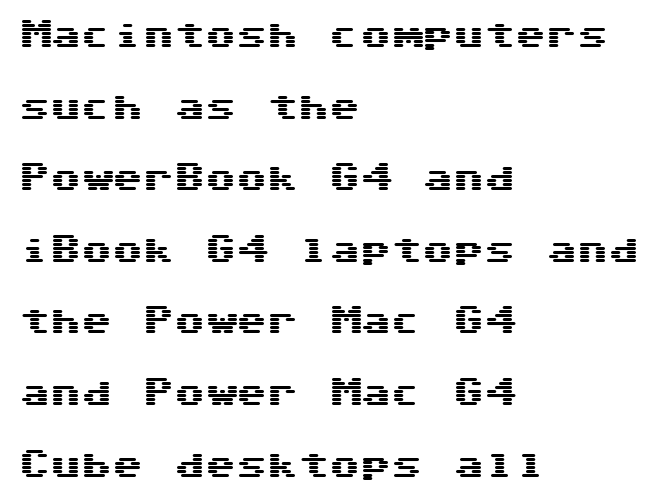
{"serif": "no", "italic": "no", "width": "wide", "stroke_contrast": "medium", "x_height": "medium", "underline": "no", "align": "left", "line_spacing": "loose", "line_spacing_ratio": 2.31, "letter_spacing": "normal", "letter_spacing_em": 0.0, "glyph_px": 31}
